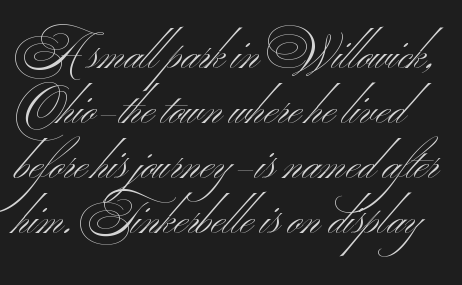
Do the characters align in a grid? No, the font is proportional. The passage shown is typeset with a sans-serif family. Weight: in the light-to-regular range. The string is rendered with underlining switched off. Spacing between characters is what you'd get straight out of the box.
